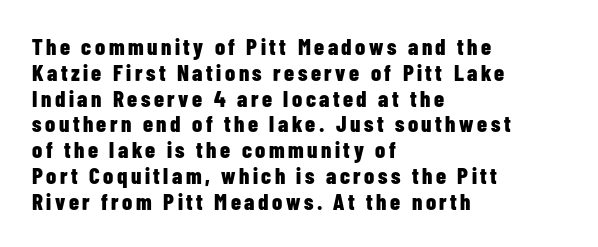
The image shows 23 px bold type, upright; set left-aligned, tight line spacing (1.12x), not underlined.
